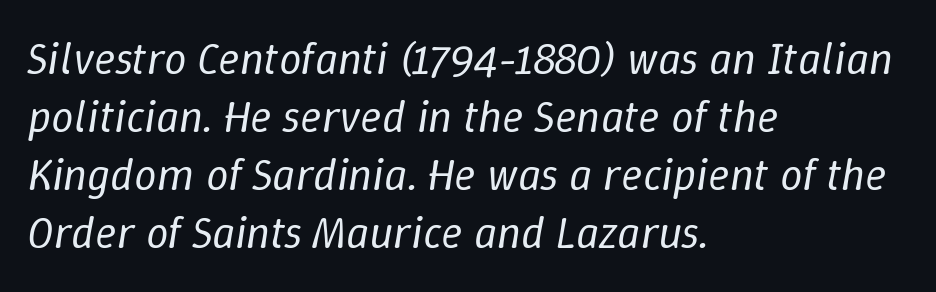
{"italic": "yes", "lean": "right", "slant_degrees": 9, "bold": "no", "weight": "regular", "width": "normal", "stroke_contrast": "low", "x_height": "medium", "monospaced": "no", "underline": "no", "align": "left", "line_spacing": "normal", "line_spacing_ratio": 1.29, "letter_spacing": "normal", "letter_spacing_em": 0.0, "glyph_px": 45}
